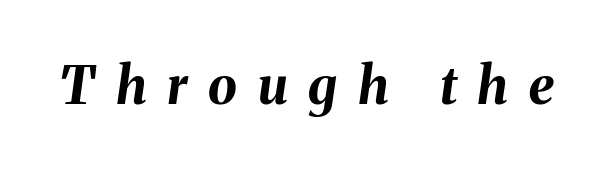
{"italic": "yes", "lean": "right", "slant_degrees": 8, "bold": "yes", "weight": "bold", "width": "normal", "stroke_contrast": "medium", "x_height": "medium", "monospaced": "no", "underline": "no", "letter_spacing": "wide", "letter_spacing_em": 0.4, "glyph_px": 52}
